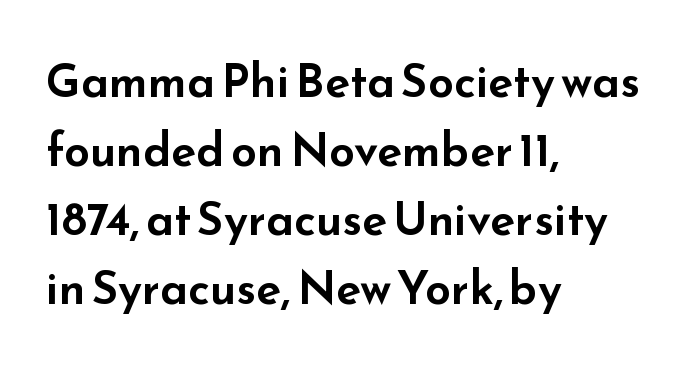
The image shows 46 px wide sans-serif type, upright; set left-aligned, normal line spacing (1.5x), normal letter spacing, not underlined; low stroke contrast and a small x-height.
